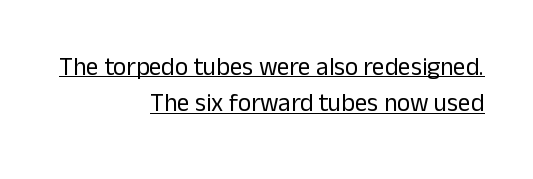
{"italic": "no", "bold": "no", "underline": "yes", "align": "right", "line_spacing": "normal", "line_spacing_ratio": 1.46, "letter_spacing": "normal", "letter_spacing_em": 0.0, "glyph_px": 25}
